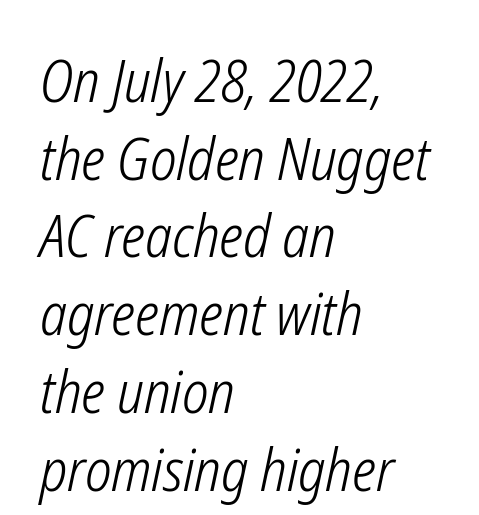
{"italic": "yes", "lean": "right", "slant_degrees": 12, "bold": "no", "weight": "light", "width": "condensed", "stroke_contrast": "low", "x_height": "medium", "monospaced": "no", "underline": "no", "align": "left", "line_spacing": "normal", "line_spacing_ratio": 1.34, "letter_spacing": "normal", "letter_spacing_em": 0.0, "glyph_px": 58}
